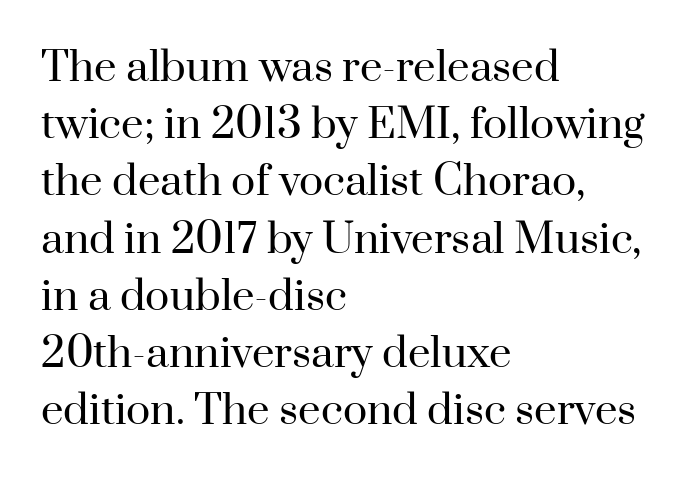
Q: Is the text bold? A: No.
Q: Is the text italic (slanted)? A: No, it is upright.
Q: Is the typeface a serif or a sans-serif typeface? A: Serif.
Q: Is the text underlined? A: No.
Q: How is the paragraph aligned? A: Left-aligned.
Q: Is the spacing between letters normal or unusually wide? A: Normal.
Q: Is the spacing between lines tight, normal or loose? A: Normal.
Q: Width (condensed, normal, or wide)? A: Normal.
Q: Stroke contrast? A: High.
Q: x-height? A: Small.
Q: Monospaced? A: No.
